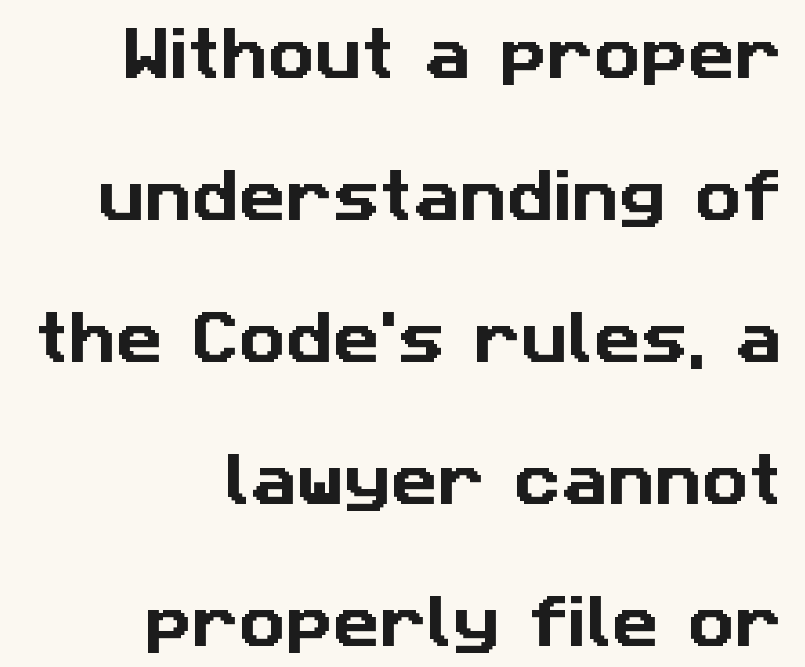
The image shows 58 px sans-serif type; set right-aligned, loose line spacing (2.45x), normal letter spacing, not underlined; low stroke contrast and a medium x-height.
